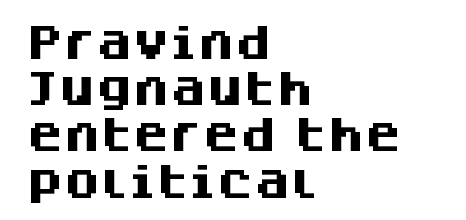
Q: Is the text bold? A: Yes.
Q: Is the text italic (slanted)? A: No, it is upright.
Q: Is the typeface a serif or a sans-serif typeface? A: Sans-serif.
Q: Is the text underlined? A: No.
Q: How is the paragraph aligned? A: Left-aligned.
Q: Is the spacing between letters normal or unusually wide? A: Normal.
Q: Is the spacing between lines tight, normal or loose? A: Normal.
Q: Width (condensed, normal, or wide)? A: Normal.
Q: Stroke contrast? A: Medium.
Q: x-height? A: Large.
Q: Monospaced? A: No.
